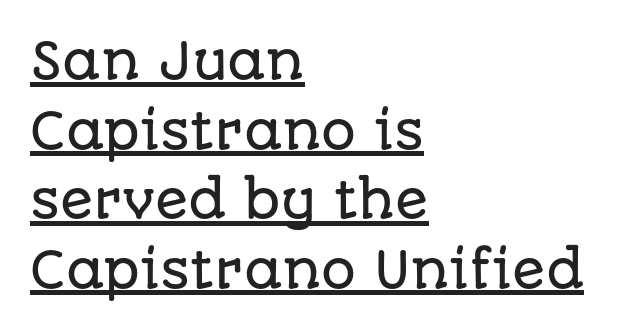
The image shows 49 px sans-serif type, upright; set left-aligned, normal line spacing (1.42x), normal letter spacing, underlined; low stroke contrast and a large x-height.
